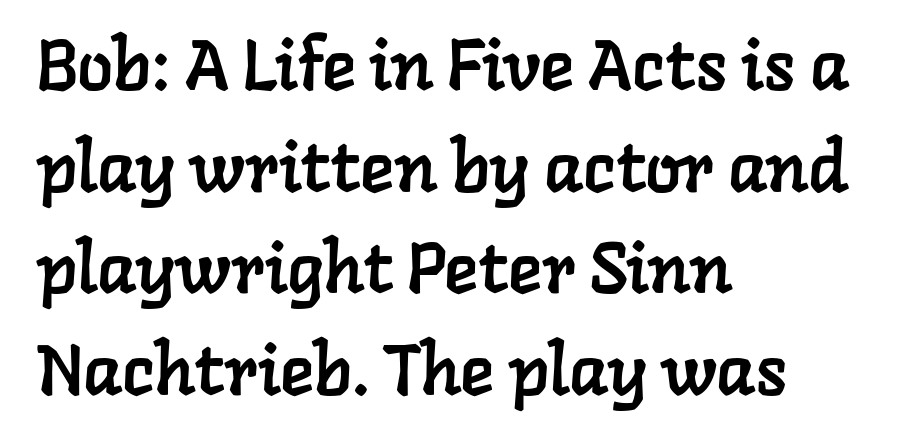
The image shows 71 px serif type; set left-aligned, normal line spacing (1.43x), normal letter spacing, not underlined; low stroke contrast and a medium x-height.
